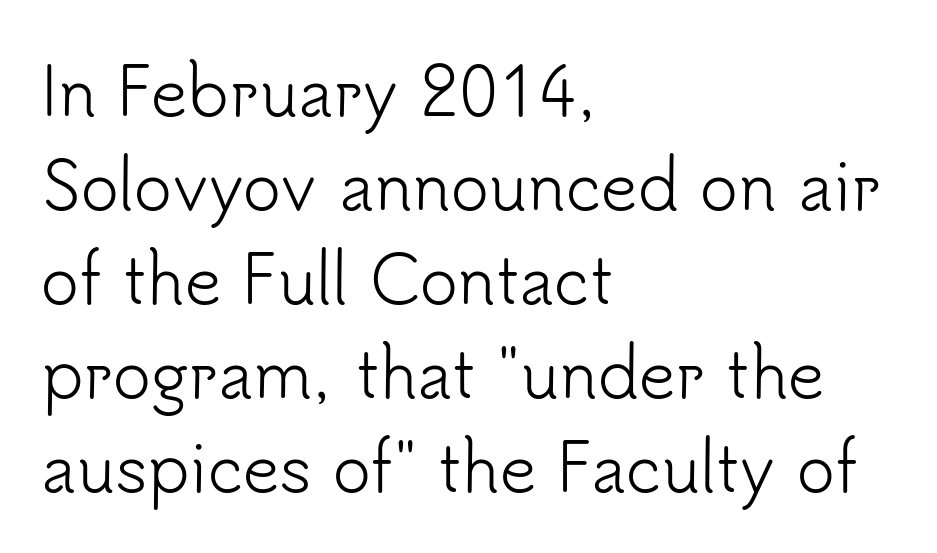
You could call the tracking neutral — neither tight nor loose. The setting favours the left margin, as ordinary paragraphs usually do. Font category for this specimen: sans-serif. Every stem runs plumb, perpendicular to the baseline. This reads as an unemphasized weight, regular at the heaviest. The designer left line spacing at the default.
